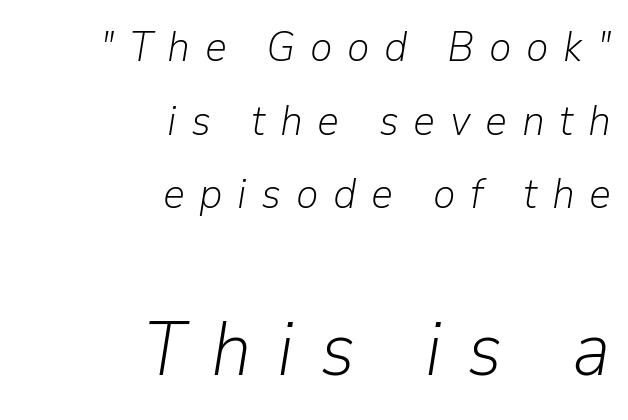
The image shows 76 px light type, italic (leaning right); set right-aligned, line spacing 1.71x, unusually wide letter spacing (+0.34 em), not underlined; the second (bottom) block is 1.77x larger; low stroke contrast and a medium x-height.
